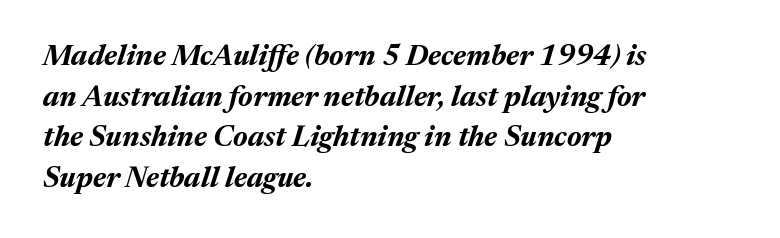
Q: Is the text bold? A: Yes.
Q: Is the text italic (slanted)? A: Yes, it leans right by about 17 degrees.
Q: Is the text underlined? A: No.
Q: How is the paragraph aligned? A: Left-aligned.
Q: Is the spacing between letters normal or unusually wide? A: Normal.
Q: Is the spacing between lines tight, normal or loose? A: Normal.
Q: Width (condensed, normal, or wide)? A: Normal.
Q: Stroke contrast? A: Medium.
Q: x-height? A: Medium.
Q: Monospaced? A: No.
